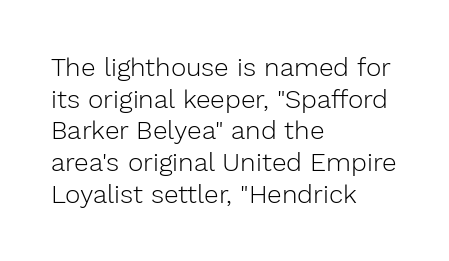
The image shows 26 px text type, upright; set left-aligned, line spacing 1.22x, normal letter spacing, not underlined.
